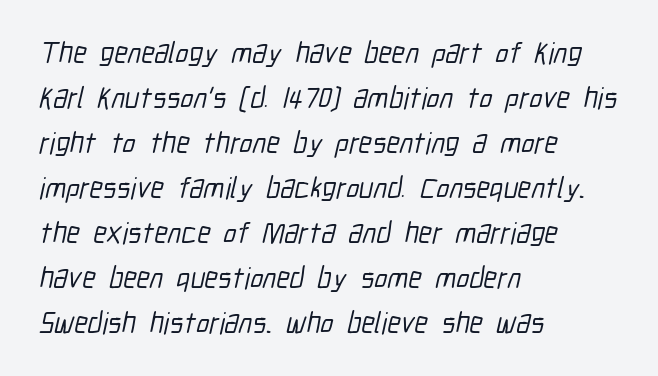
Q: Is the typeface a serif or a sans-serif typeface? A: Sans-serif.
Q: Is the text underlined? A: No.
Q: How is the paragraph aligned? A: Left-aligned.
Q: Is the spacing between letters normal or unusually wide? A: Normal.
Q: Is the spacing between lines tight, normal or loose? A: Normal.
Q: Width (condensed, normal, or wide)? A: Condensed.
Q: Stroke contrast? A: Low.
Q: x-height? A: Medium.
Q: Monospaced? A: No.
